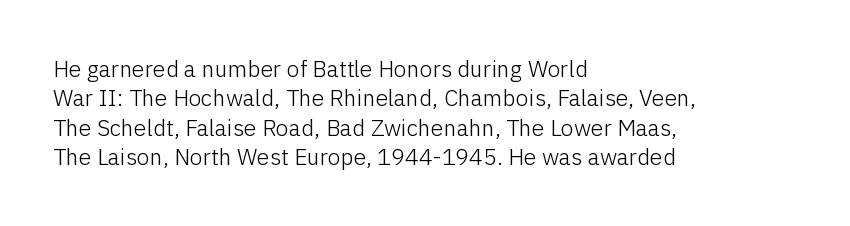
It's the straight-up-and-down kind of type. The face used here is rendered with its standard letterfit. The setting favours the left margin, as ordinary paragraphs usually do. This is not heavy type; no bold has been used. Interline gaps are of average width in this sample.
